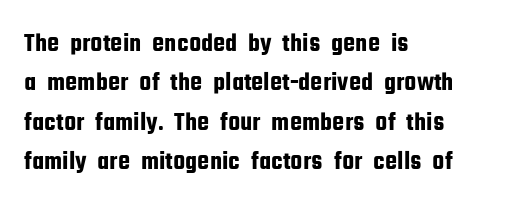
Q: Is the text italic (slanted)? A: No, it is upright.
Q: Is the text underlined? A: No.
Q: How is the paragraph aligned? A: Left-aligned.
Q: Is the spacing between letters normal or unusually wide? A: Normal.
Q: Is the spacing between lines tight, normal or loose? A: Normal.
